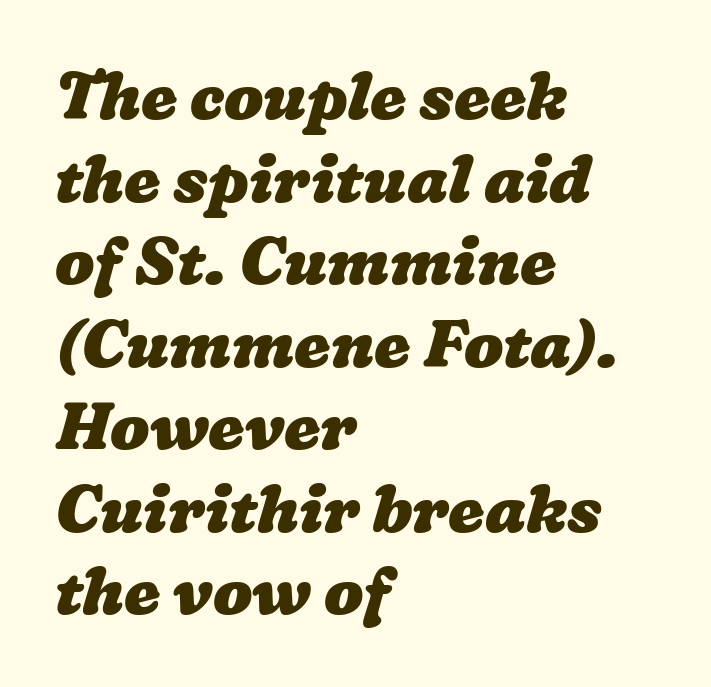
A typesetter would call this proportional, since set widths differ per character. Typographic density is high because the face is bold. Normally led — the rows are evenly, conventionally spaced. Tracking here is standard; glyphs follow each other at the usual distance.
